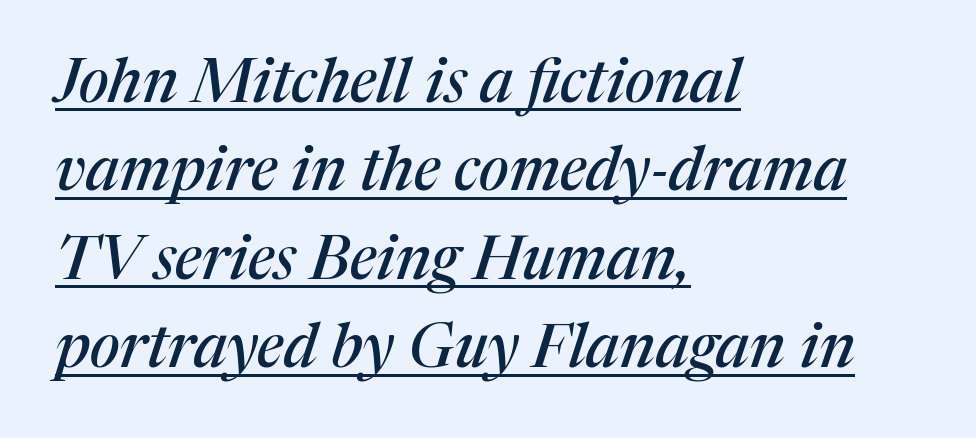
{"serif": "yes", "italic": "yes", "lean": "right", "slant_degrees": 17, "width": "normal", "stroke_contrast": "medium", "x_height": "medium", "monospaced": "no", "underline": "yes", "align": "left", "line_spacing": "normal", "line_spacing_ratio": 1.45, "letter_spacing": "normal", "letter_spacing_em": 0.0, "glyph_px": 61}
